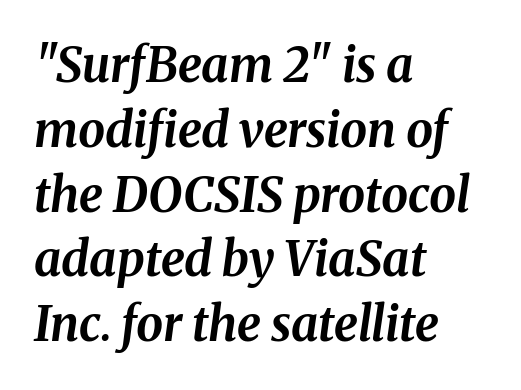
The image shows 48 px bold type, italic (leaning right); set left-aligned, normal line spacing (1.35x), normal letter spacing, not underlined; medium stroke contrast and a medium x-height.
